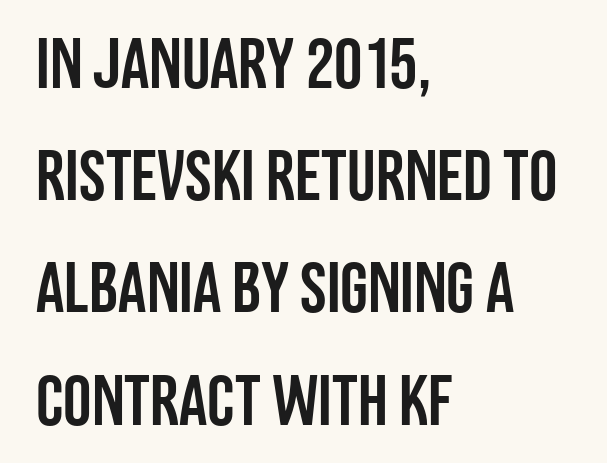
This sample uses an upright cut, with every glyph sitting square on the baseline. Glyph-to-glyph distance matches everyday printed text. Clear beneath every line of the passage. One glance says typical: line gaps are just what's usual. The letters advance in unequal steps, a hallmark of proportional type. In CSS terms this would be text-align: left.
